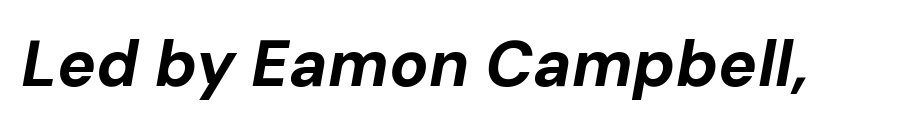
{"italic": "yes", "lean": "right", "slant_degrees": 10, "bold": "yes", "weight": "bold", "width": "normal", "stroke_contrast": "low", "x_height": "medium", "monospaced": "no", "underline": "no", "letter_spacing": "normal", "letter_spacing_em": 0.0, "glyph_px": 65}
